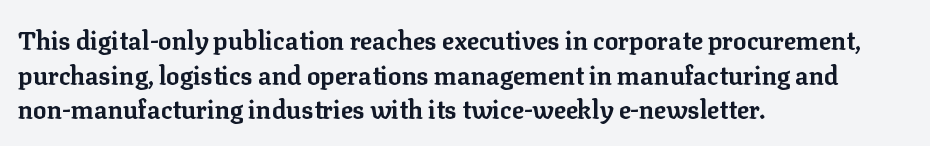
{"italic": "no", "bold": "yes", "underline": "no", "align": "left", "line_spacing": "normal", "line_spacing_ratio": 1.39, "letter_spacing": "normal", "letter_spacing_em": 0.0, "glyph_px": 25}
